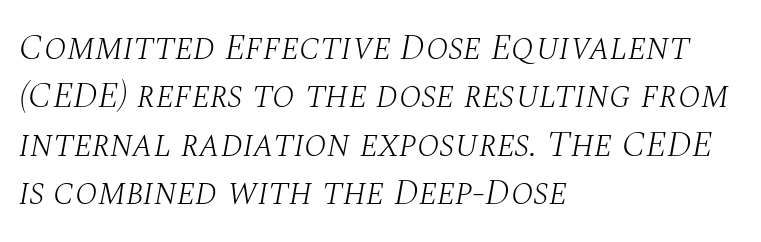
Q: Is the text bold? A: No.
Q: Is the text italic (slanted)? A: Yes, it leans right by about 10 degrees.
Q: Is the typeface a serif or a sans-serif typeface? A: Serif.
Q: Is the text underlined? A: No.
Q: How is the paragraph aligned? A: Left-aligned.
Q: Is the spacing between letters normal or unusually wide? A: Normal.
Q: Is the spacing between lines tight, normal or loose? A: Normal.
Q: Width (condensed, normal, or wide)? A: Normal.
Q: Stroke contrast? A: Medium.
Q: x-height? A: Large.
Q: Monospaced? A: No.
